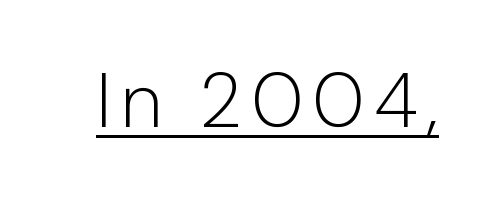
Q: Is the text bold? A: No.
Q: Is the text italic (slanted)? A: No, it is upright.
Q: Is the typeface a serif or a sans-serif typeface? A: Sans-serif.
Q: Is the text underlined? A: Yes.
Q: Width (condensed, normal, or wide)? A: Normal.
Q: Stroke contrast? A: Low.
Q: x-height? A: Medium.
Q: Monospaced? A: No.
